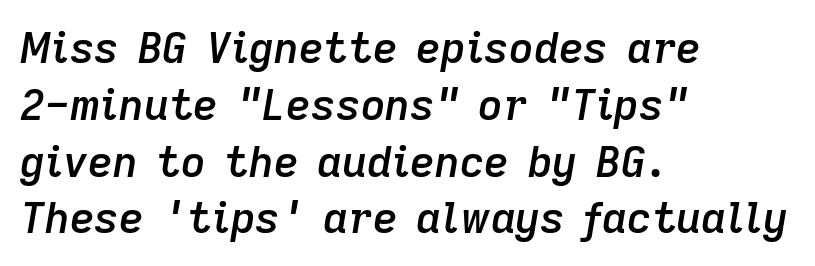
Emphasis by weight is partial: semibold. When letters slant like this, we call the style italic. Note the varied advance widths — an 'i' is clearly narrower than an 'm'. A bare baseline throughout the passage. How are the letters spaced? Ordinarily, with no added tracking.
